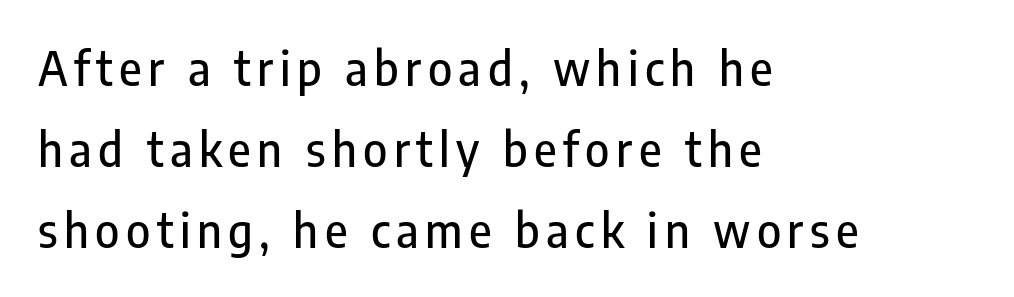
Q: Is the text italic (slanted)? A: No, it is upright.
Q: Is the typeface a serif or a sans-serif typeface? A: Sans-serif.
Q: Is the text underlined? A: No.
Q: How is the paragraph aligned? A: Left-aligned.
Q: Width (condensed, normal, or wide)? A: Condensed.
Q: Stroke contrast? A: Low.
Q: x-height? A: Medium.
Q: Monospaced? A: No.
